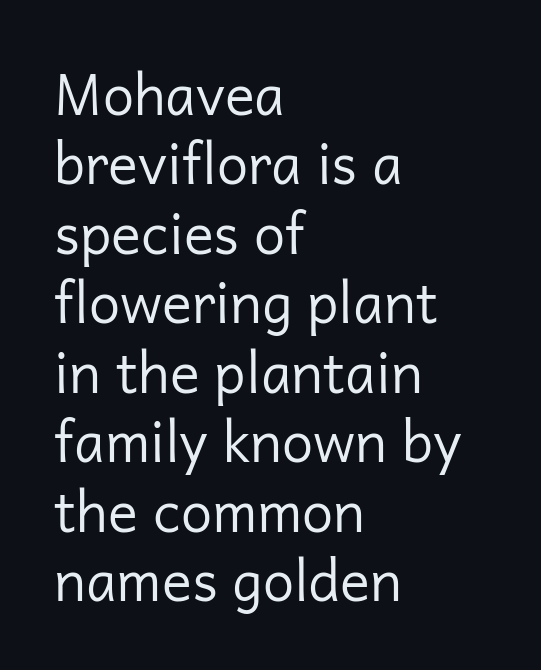
The image shows 56 px regular-weight sans-serif type, upright; set left-aligned, line spacing 1.24x, normal letter spacing, not underlined; low stroke contrast and a medium x-height.
